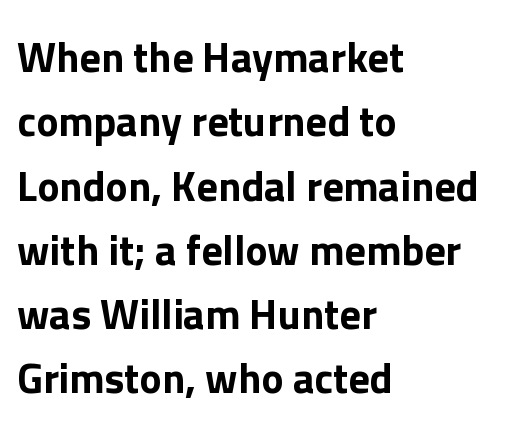
The image shows 42 px sans-serif type, upright; set left-aligned, normal line spacing (1.53x), normal letter spacing, not underlined; low stroke contrast and a medium x-height.
